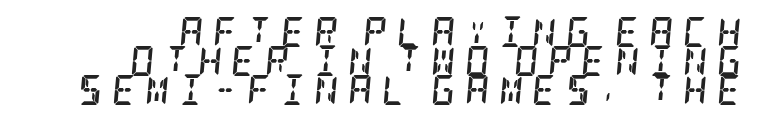
Examine the stroke ends and you'll spot serifs. The rendering inserts visible extra space after every character. Slanted lettering throughout. Decoration check: the copy has no underline. Bold? Absolutely — the strokes are thick and heavy. The paragraph shown leans on its right margin.
